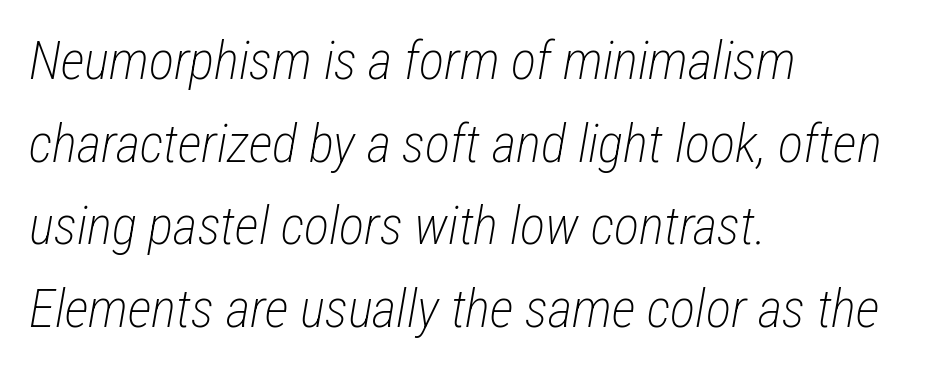
{"italic": "yes", "lean": "right", "slant_degrees": 12, "bold": "no", "weight": "light", "width": "condensed", "stroke_contrast": "low", "x_height": "medium", "monospaced": "no", "underline": "no", "align": "left", "line_spacing": "normal", "line_spacing_ratio": 1.56, "letter_spacing": "normal", "letter_spacing_em": 0.0, "glyph_px": 53}
